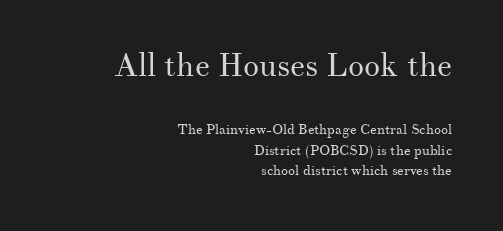
{"serif": "yes", "italic": "no", "bold": "no", "weight": "regular", "width": "normal", "stroke_contrast": "medium", "x_height": "small", "monospaced": "no", "underline": "no", "align": "right", "line_spacing": "normal", "line_spacing_ratio": 1.46, "letter_spacing": "normal", "letter_spacing_em": 0.0, "larger_block": "first", "size_ratio": 2.29, "glyph_px": 32}
